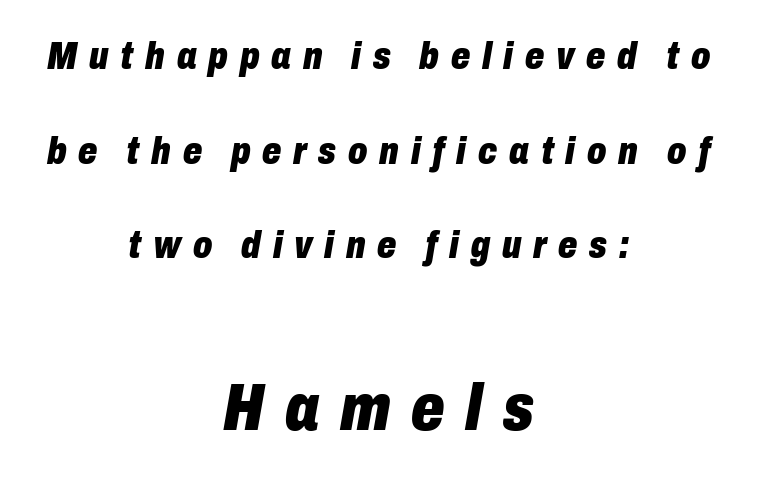
Every row of glyphs is offset so its center matches the block's center. Compared with an ordinary text face, these strokes are far heavier — a full bold. Do the characters align in a grid? No, the font is proportional. Honestly, there is no underline to notice here at all. Tall strokes in this sample are angled rather than plumb.
